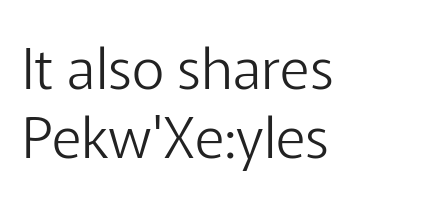
The image shows 57 px light sans-serif type, upright; set left-aligned, line spacing 1.21x, normal letter spacing, not underlined; low stroke contrast and a medium x-height.
